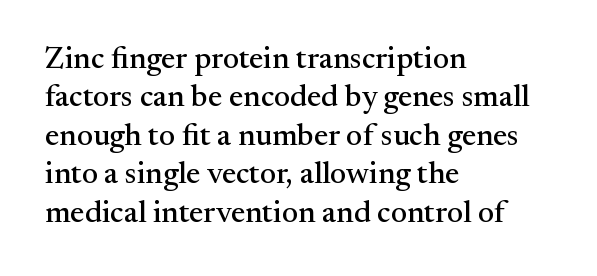
Q: Is the text italic (slanted)? A: No, it is upright.
Q: Is the typeface a serif or a sans-serif typeface? A: Serif.
Q: Is the text underlined? A: No.
Q: How is the paragraph aligned? A: Left-aligned.
Q: Is the spacing between letters normal or unusually wide? A: Normal.
Q: Width (condensed, normal, or wide)? A: Normal.
Q: Stroke contrast? A: Medium.
Q: x-height? A: Small.
Q: Monospaced? A: No.
